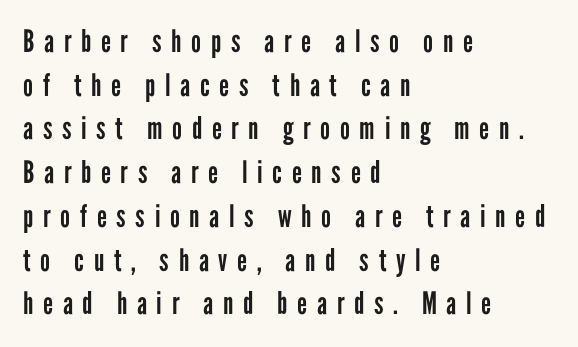
The image shows 31 px regular-weight, condensed sans-serif type, upright; set left-aligned, normal line spacing (1.41x), unusually wide letter spacing (+0.31 em), not underlined; low stroke contrast and a medium x-height.
